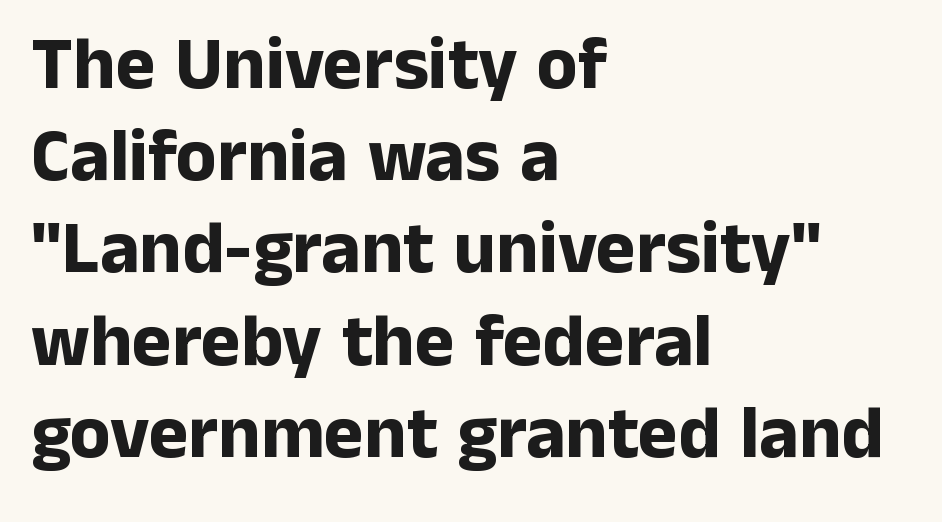
Q: Is the text bold? A: Yes.
Q: Is the text italic (slanted)? A: No, it is upright.
Q: Is the typeface a serif or a sans-serif typeface? A: Sans-serif.
Q: Is the text underlined? A: No.
Q: How is the paragraph aligned? A: Left-aligned.
Q: Is the spacing between letters normal or unusually wide? A: Normal.
Q: Width (condensed, normal, or wide)? A: Normal.
Q: Stroke contrast? A: Low.
Q: x-height? A: Medium.
Q: Monospaced? A: No.
